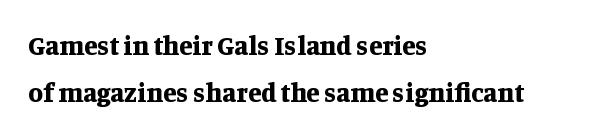
{"italic": "no", "bold": "yes", "underline": "no", "align": "left", "line_spacing_ratio": 1.73, "letter_spacing": "normal", "letter_spacing_em": 0.0, "glyph_px": 27}
